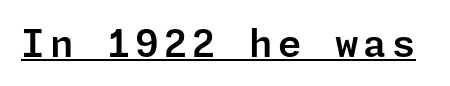
Q: Is the text italic (slanted)? A: No, it is upright.
Q: Is the typeface a serif or a sans-serif typeface? A: Sans-serif.
Q: Is the text underlined? A: Yes.
Q: Width (condensed, normal, or wide)? A: Normal.
Q: Stroke contrast? A: Low.
Q: x-height? A: Medium.
